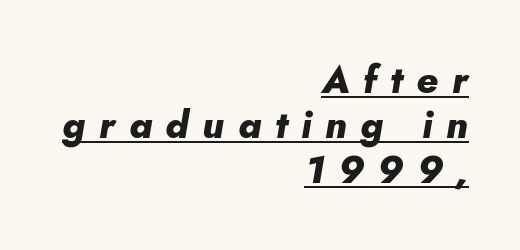
The image shows 38 px heavy type, italic (leaning right); set right-aligned, line spacing 1.18x, unusually wide letter spacing (+0.36 em), underlined; low stroke contrast and a small x-height.
